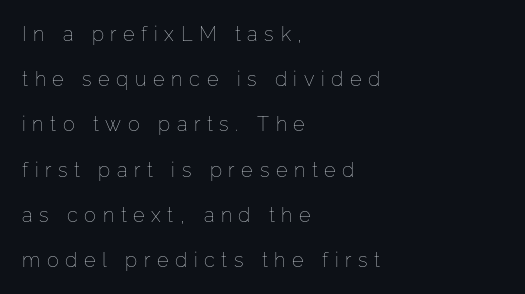
The image shows 20 px text type, upright; set left-aligned, loose line spacing (2.26x), unusually wide letter spacing (+0.33 em), not underlined.
